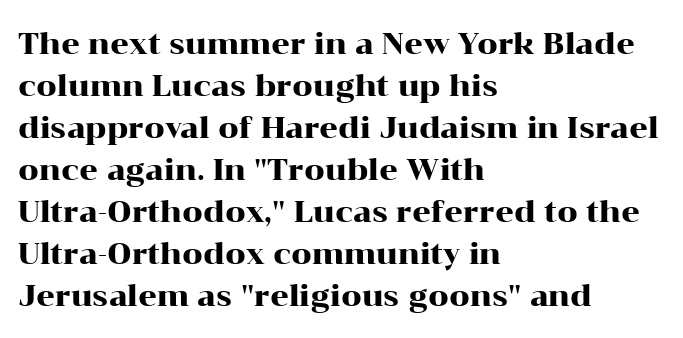
{"serif": "yes", "italic": "no", "width": "wide", "stroke_contrast": "high", "x_height": "medium", "monospaced": "no", "underline": "no", "align": "left", "line_spacing": "normal", "line_spacing_ratio": 1.45, "letter_spacing": "normal", "letter_spacing_em": 0.0, "glyph_px": 29}
